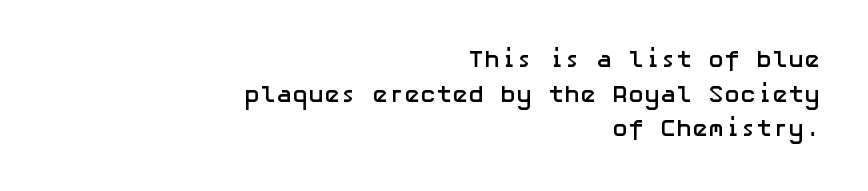
The paragraph has a hard right edge and a soft left edge. The lettering stays uniformly vertical, giving the passage a roman look. Summary of weight: heavy, a full bold. The passage shown is not underscored anywhere. This rendering leaves character spacing at its baseline value. Regular leading.
